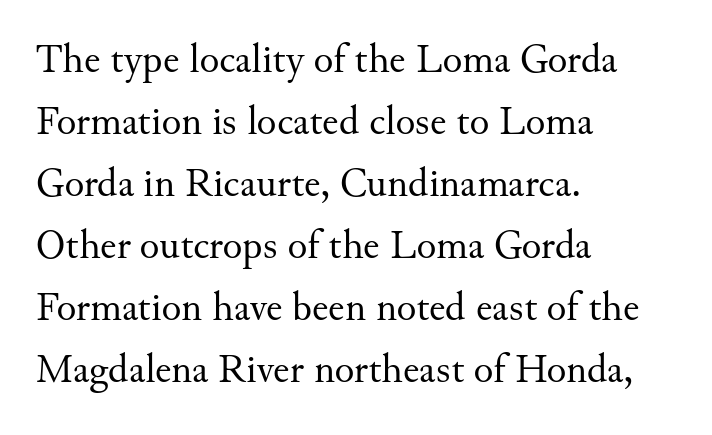
{"serif": "yes", "italic": "no", "bold": "no", "weight": "regular", "width": "normal", "stroke_contrast": "medium", "x_height": "small", "monospaced": "no", "underline": "no", "align": "left", "line_spacing": "normal", "line_spacing_ratio": 1.51, "letter_spacing": "normal", "letter_spacing_em": 0.0, "glyph_px": 41}
